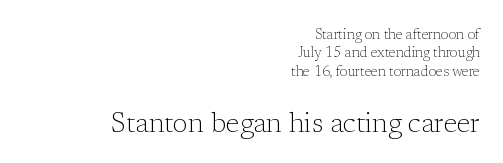
The more generous point size was reserved for the lower chunk. The text was rendered using a seriffed face with decorative stroke endings. When letters stand straight like this, we call the style roman or upright. The passage is arranged like a letterhead date or caption credit — flush right.
